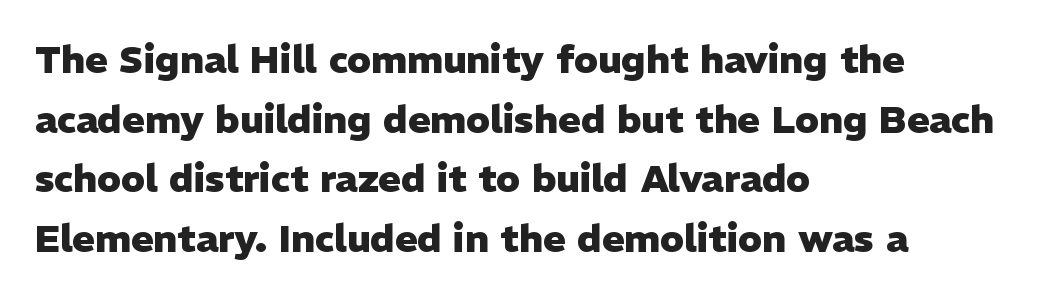
{"serif": "no", "italic": "no", "bold": "yes", "weight": "heavy", "width": "normal", "stroke_contrast": "low", "x_height": "medium", "monospaced": "no", "underline": "no", "align": "left", "line_spacing": "normal", "line_spacing_ratio": 1.57, "letter_spacing": "normal", "letter_spacing_em": 0.0, "glyph_px": 38}
